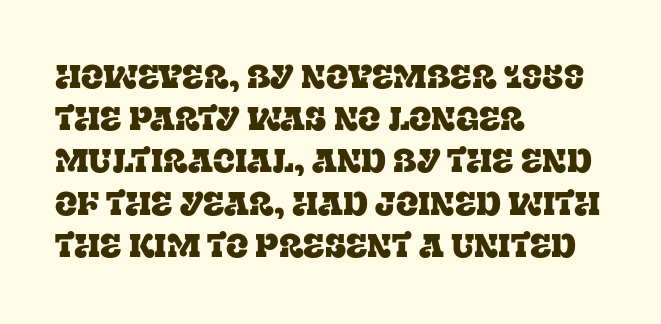
A typesetter would call this leading conventional body-copy spacing. The tracking reads as untouched default to a designer's eye. Lines of text with bare space underneath. Looks like regular typesetting: each glyph gets only the width it needs.
